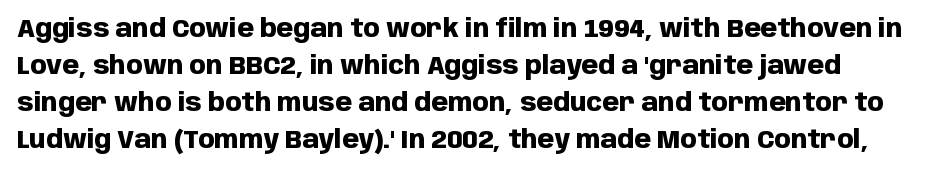
The type sits square on the baseline with zero lean. The baseline area is clear. Normally led — the rows are evenly, conventionally spaced. A full-strength bold gives these letters their thick strokes. Does extra space separate the letters? No, they use regular spacing.
